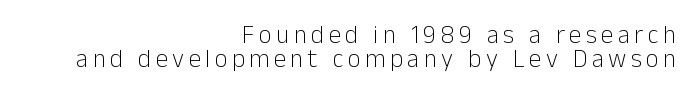
Think standard paragraph weight, or any step lighter than that. Closely set lines give the paragraph a compact silhouette. This is roman type, the default non-slanted kind. Anything drawn beneath the words? Only blank space.
